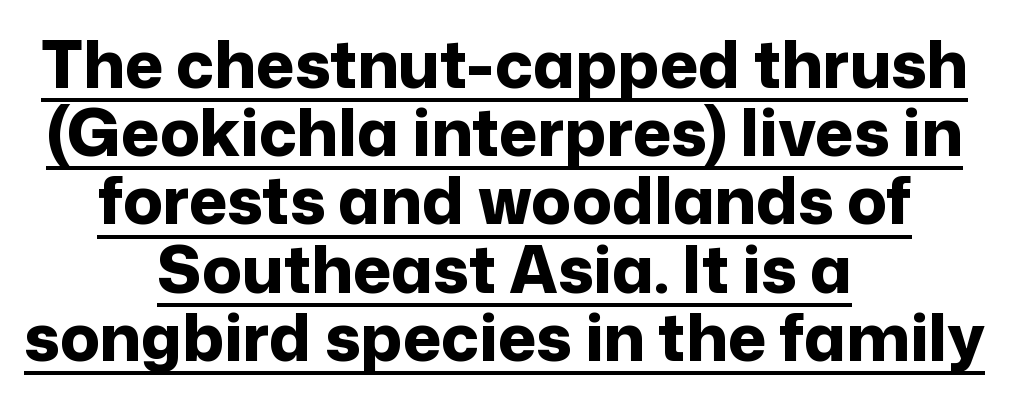
Q: Is the text bold? A: Yes.
Q: Is the text italic (slanted)? A: No, it is upright.
Q: Is the typeface a serif or a sans-serif typeface? A: Sans-serif.
Q: Is the text underlined? A: Yes.
Q: How is the paragraph aligned? A: Centered.
Q: Is the spacing between letters normal or unusually wide? A: Normal.
Q: Is the spacing between lines tight, normal or loose? A: Tight.
Q: Width (condensed, normal, or wide)? A: Normal.
Q: Stroke contrast? A: Low.
Q: x-height? A: Medium.
Q: Monospaced? A: No.
